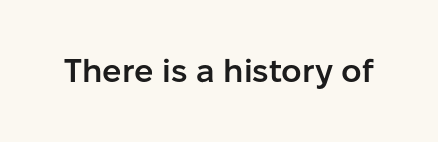
Ordinary non-slanted type is in use. You could not count columns in this text — the font is proportionally spaced. A sans-serif font was chosen for this passage. Stems and bowls a touch heavier than normal — semibold.
